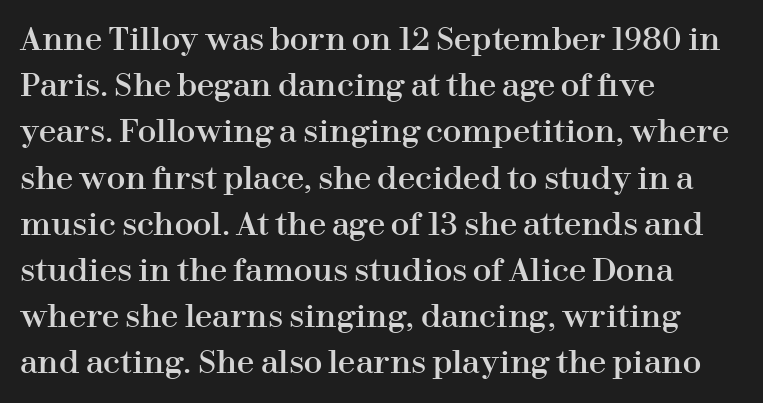
The image shows 31 px serif type, upright; set left-aligned, normal line spacing (1.49x), normal letter spacing, not underlined; high stroke contrast and a medium x-height.
